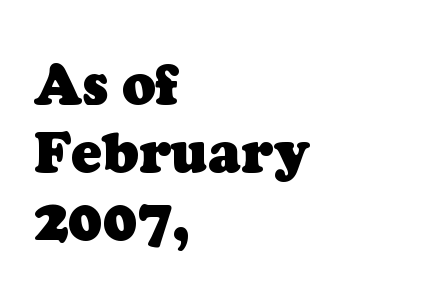
Q: Is the text bold? A: Yes.
Q: Is the typeface a serif or a sans-serif typeface? A: Serif.
Q: Is the text underlined? A: No.
Q: How is the paragraph aligned? A: Left-aligned.
Q: Is the spacing between letters normal or unusually wide? A: Normal.
Q: Width (condensed, normal, or wide)? A: Normal.
Q: Stroke contrast? A: Low.
Q: x-height? A: Medium.
Q: Monospaced? A: No.
